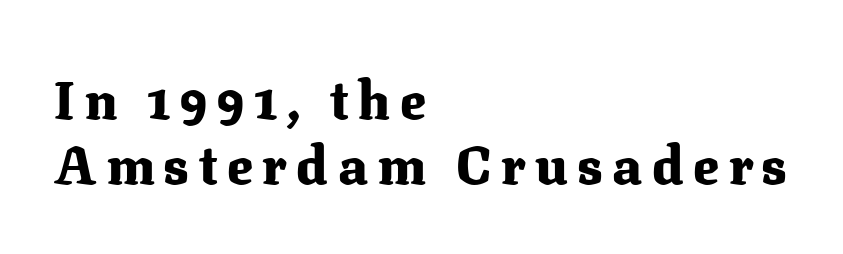
{"serif": "yes", "italic": "no", "bold": "yes", "weight": "heavy", "width": "normal", "stroke_contrast": "medium", "x_height": "medium", "monospaced": "no", "underline": "no", "align": "left", "line_spacing_ratio": 1.22, "glyph_px": 53}
